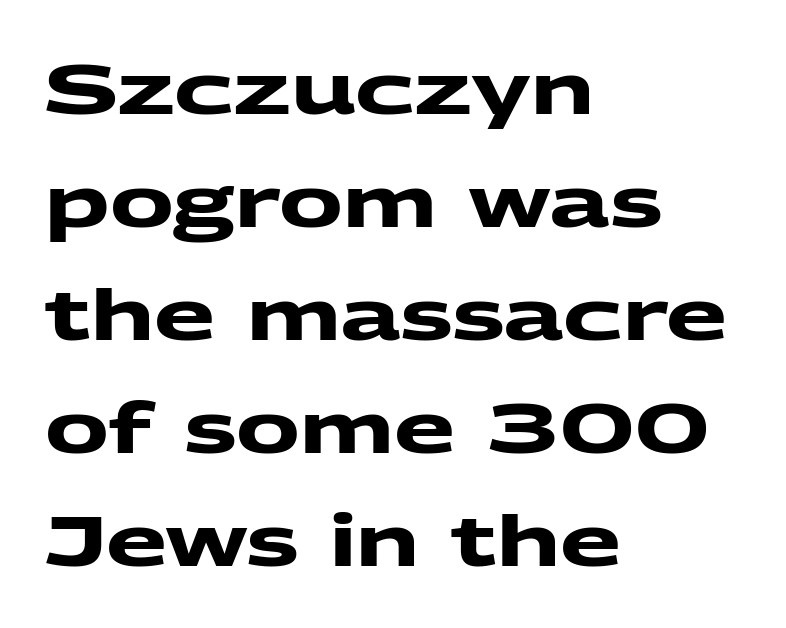
Q: Is the text bold? A: Yes.
Q: Is the typeface a serif or a sans-serif typeface? A: Sans-serif.
Q: Is the text underlined? A: No.
Q: How is the paragraph aligned? A: Left-aligned.
Q: Is the spacing between letters normal or unusually wide? A: Normal.
Q: Is the spacing between lines tight, normal or loose? A: Normal.
Q: Width (condensed, normal, or wide)? A: Wide.
Q: Stroke contrast? A: Medium.
Q: x-height? A: Medium.
Q: Monospaced? A: No.
